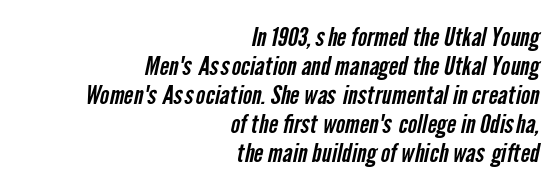
Q: Is the text underlined? A: No.
Q: How is the paragraph aligned? A: Right-aligned.
Q: Is the spacing between letters normal or unusually wide? A: Normal.
